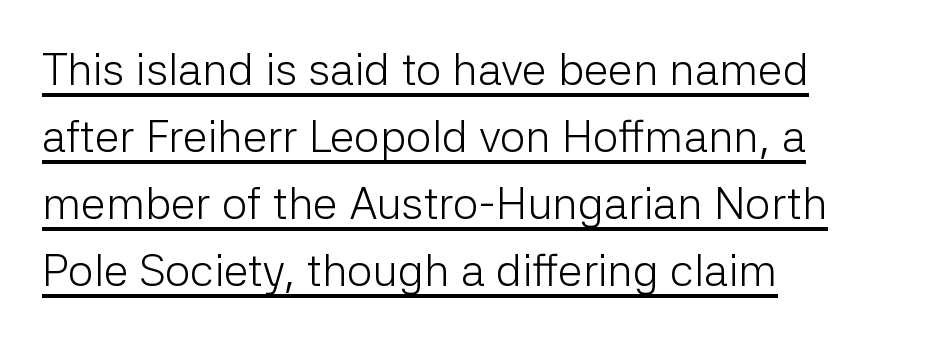
A typesetter would mark this as roman, not italic. The face used here is proportionally spaced, like ordinary book or web type. The passage shown is not bold in any degree. Between one letter and the next there's only the usual sliver of space. You can tell from the bare stems that sans-serif type was used. Each new line begins a customary step beneath the previous one.
